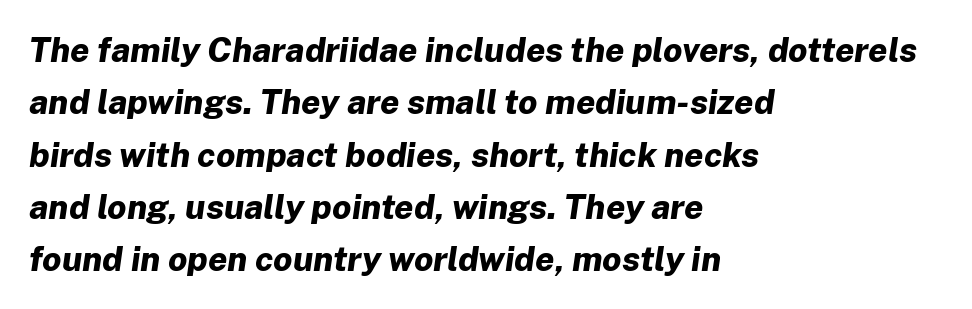
{"italic": "yes", "lean": "right", "slant_degrees": 8, "bold": "yes", "weight": "bold", "width": "normal", "stroke_contrast": "low", "x_height": "medium", "monospaced": "no", "underline": "no", "align": "left", "line_spacing": "normal", "line_spacing_ratio": 1.54, "letter_spacing": "normal", "letter_spacing_em": 0.0, "glyph_px": 34}
